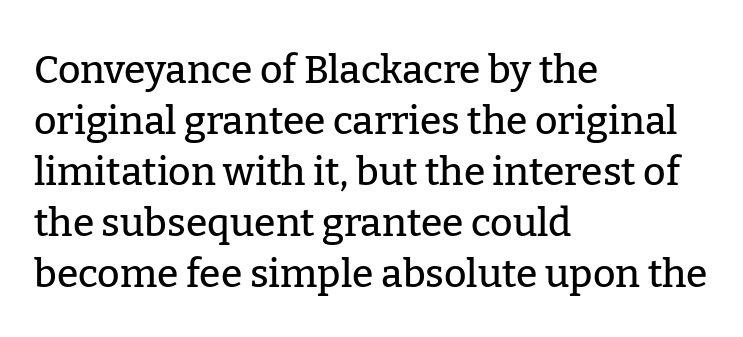
{"serif": "yes", "italic": "no", "width": "normal", "stroke_contrast": "low", "x_height": "medium", "monospaced": "no", "underline": "no", "align": "left", "line_spacing": "normal", "line_spacing_ratio": 1.31, "letter_spacing": "normal", "letter_spacing_em": 0.0, "glyph_px": 39}
